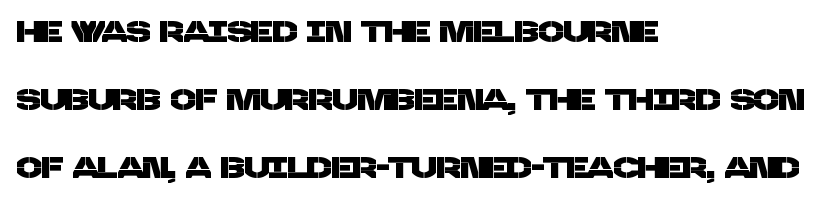
Q: Is the typeface a serif or a sans-serif typeface? A: Sans-serif.
Q: Is the text underlined? A: No.
Q: How is the paragraph aligned? A: Left-aligned.
Q: Is the spacing between letters normal or unusually wide? A: Normal.
Q: Is the spacing between lines tight, normal or loose? A: Loose.
Q: Width (condensed, normal, or wide)? A: Normal.
Q: Stroke contrast? A: Low.
Q: x-height? A: Large.
Q: Monospaced? A: No.
